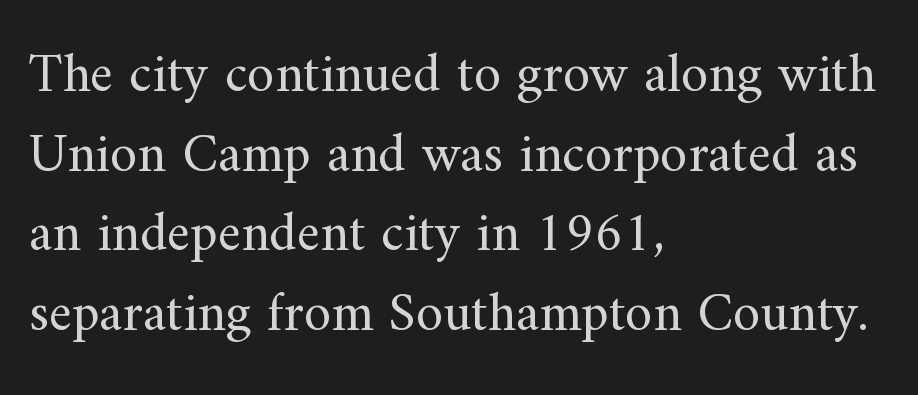
The image shows 55 px regular-weight serif type, upright; set left-aligned, normal line spacing (1.45x), normal letter spacing, not underlined; medium stroke contrast and a small x-height.
